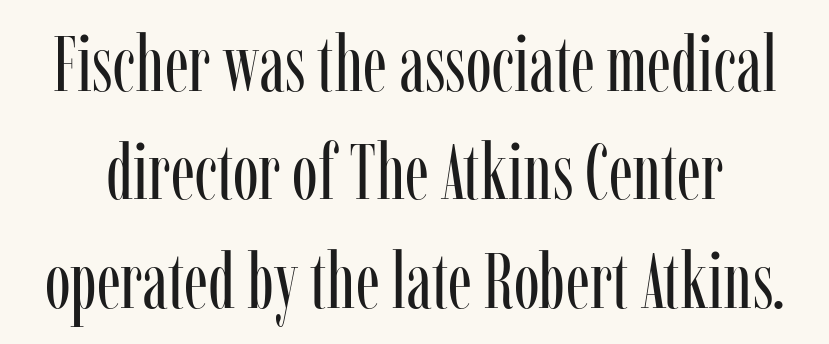
Bold? No — there's no thickening of the strokes. These lines are rendered in a variable-pitch font. Designer's note — italics off, roman on. How would I describe the line gaps? Plain and ordinary.
